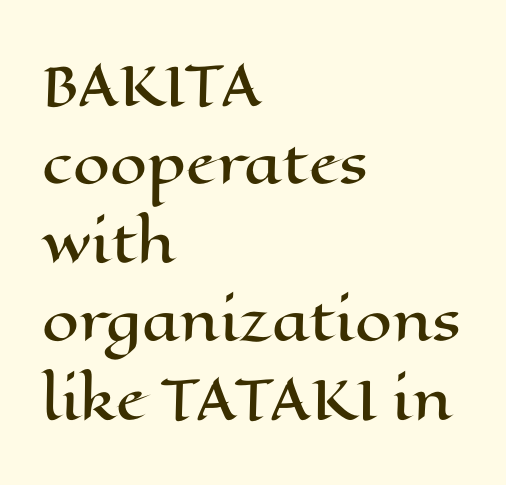
The image shows 53 px wide type, upright; set left-aligned, normal line spacing (1.48x), normal letter spacing, not underlined; high stroke contrast and a medium x-height.
